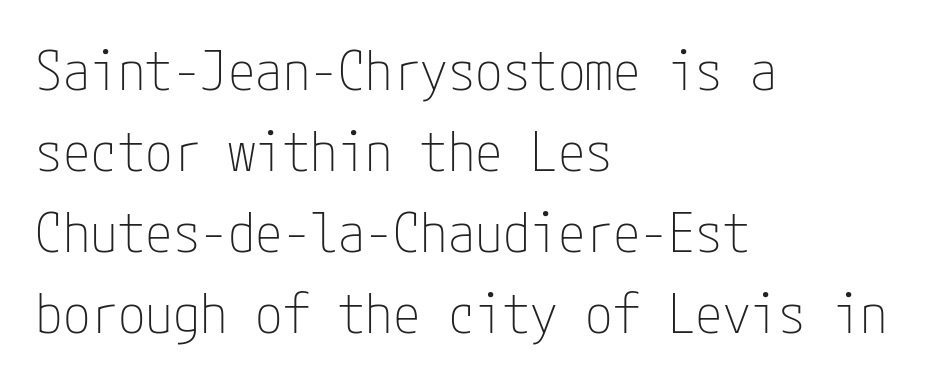
{"serif": "no", "italic": "no", "bold": "no", "weight": "thin", "width": "condensed", "stroke_contrast": "low", "x_height": "medium", "underline": "no", "align": "left", "line_spacing": "normal", "line_spacing_ratio": 1.47, "letter_spacing": "normal", "letter_spacing_em": 0.0, "glyph_px": 55}
